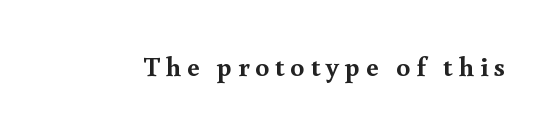
Q: Is the text bold? A: Yes.
Q: Is the text italic (slanted)? A: No, it is upright.
Q: Is the typeface a serif or a sans-serif typeface? A: Serif.
Q: Is the text underlined? A: No.
Q: Is the spacing between letters normal or unusually wide? A: Unusually wide.
Q: Width (condensed, normal, or wide)? A: Normal.
Q: x-height? A: Small.
Q: Monospaced? A: No.
